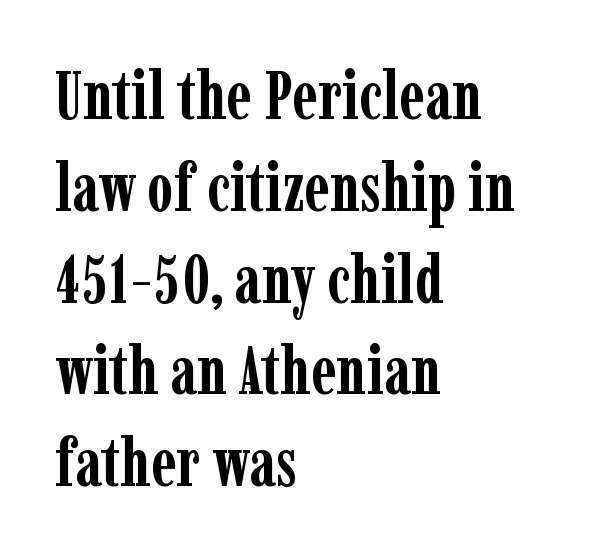
I'd call this a serif setting — the letters wear small feet. Typeset ragged right — the left edge is the straight one. You could call the tracking neutral — neither tight nor loose. This sample has the flowing, uneven cadence of proportional lettering.
